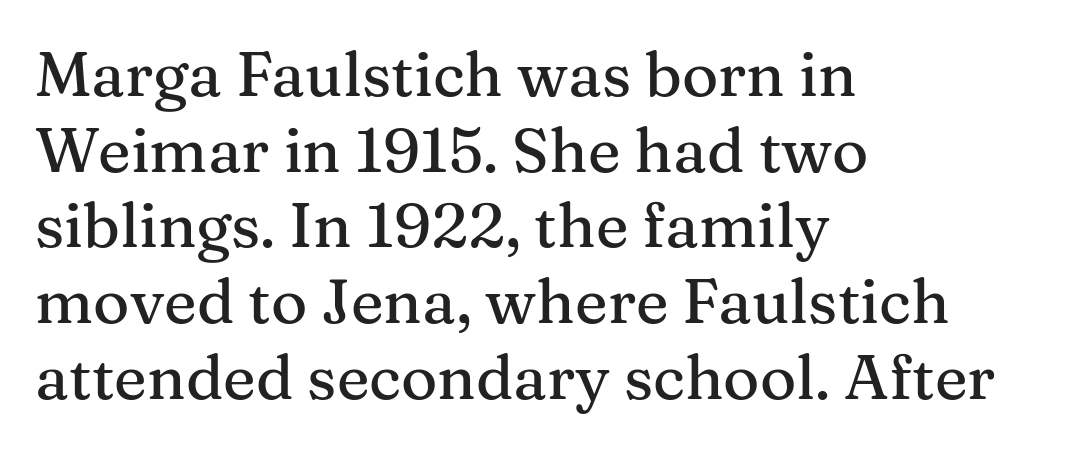
Q: Is the text italic (slanted)? A: No, it is upright.
Q: Is the typeface a serif or a sans-serif typeface? A: Serif.
Q: Is the text underlined? A: No.
Q: How is the paragraph aligned? A: Left-aligned.
Q: Is the spacing between letters normal or unusually wide? A: Normal.
Q: Width (condensed, normal, or wide)? A: Normal.
Q: Stroke contrast? A: Medium.
Q: x-height? A: Medium.
Q: Monospaced? A: No.
